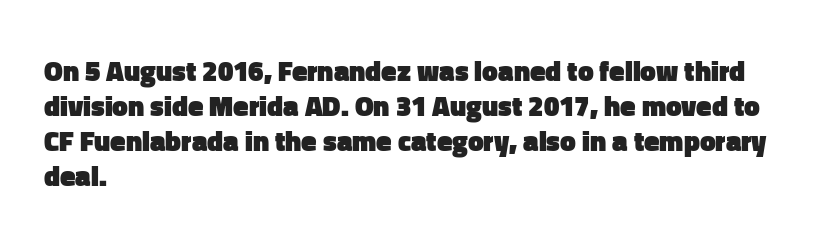
Q: Is the text bold? A: Yes.
Q: Is the text italic (slanted)? A: No, it is upright.
Q: Is the typeface a serif or a sans-serif typeface? A: Sans-serif.
Q: Is the text underlined? A: No.
Q: How is the paragraph aligned? A: Left-aligned.
Q: Is the spacing between letters normal or unusually wide? A: Normal.
Q: Is the spacing between lines tight, normal or loose? A: Normal.
Q: Width (condensed, normal, or wide)? A: Normal.
Q: Stroke contrast? A: Low.
Q: x-height? A: Medium.
Q: Monospaced? A: No.
